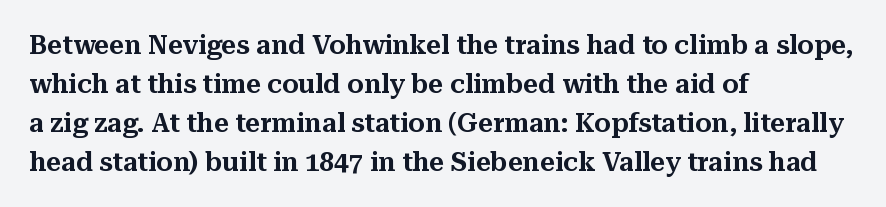
The image shows 26 px text type, upright; set left-aligned, normal line spacing (1.5x), normal letter spacing, not underlined.
